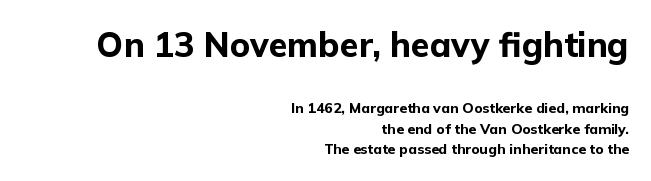
The image shows 34 px bold sans-serif type, upright; set right-aligned, normal line spacing (1.45x), normal letter spacing, not underlined; the first (top) block is 2.43x larger; low stroke contrast and a medium x-height.
